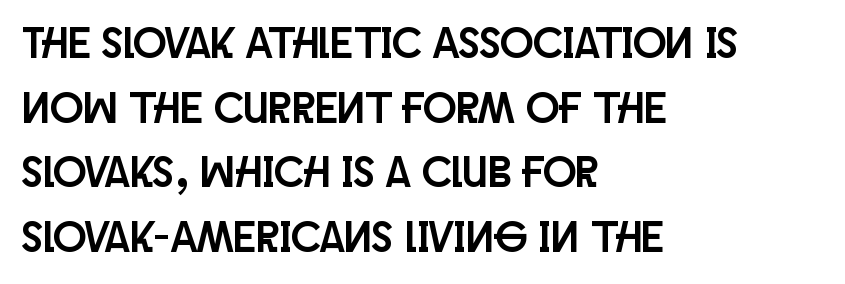
Type without underlining. A typesetter would call this proportional, since set widths differ per character. The typesetter chose a ragged-right arrangement here. The passage shown has conventional tracking throughout. No italicization has been applied; the sample stays upright.
